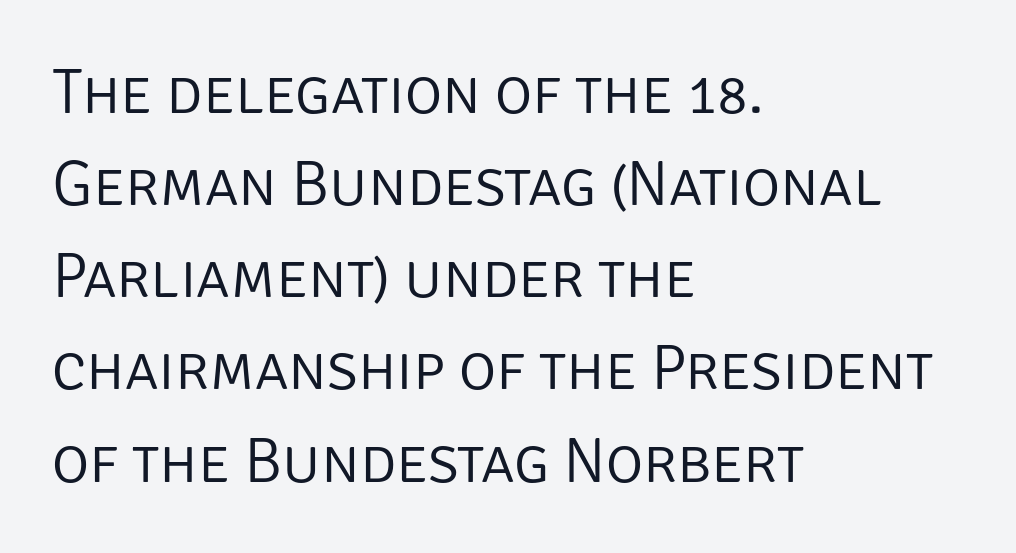
The block of text has a typical density, with ordinary space between rows. Counters stay open thanks to moderate or lighter strokes. The letters sit at their default tracking, neither squeezed nor spread. This is the regular roman posture of the typeface.
